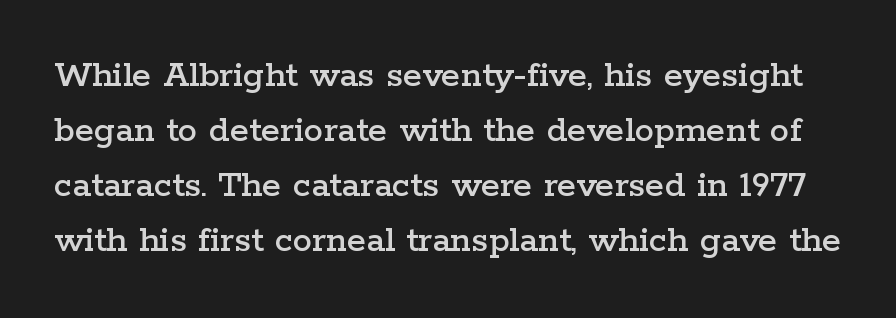
The image shows 39 px wide serif type, upright; set normal line spacing (1.41x), normal letter spacing, not underlined; low stroke contrast and a medium x-height.
